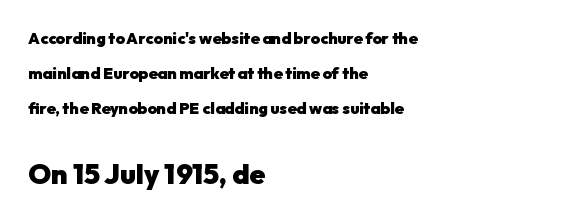
The image shows 28 px heavy sans-serif type, upright; set left-aligned, loose line spacing (2.2x), normal letter spacing, not underlined; the second (bottom) block is 1.75x larger; low stroke contrast and a medium x-height.
